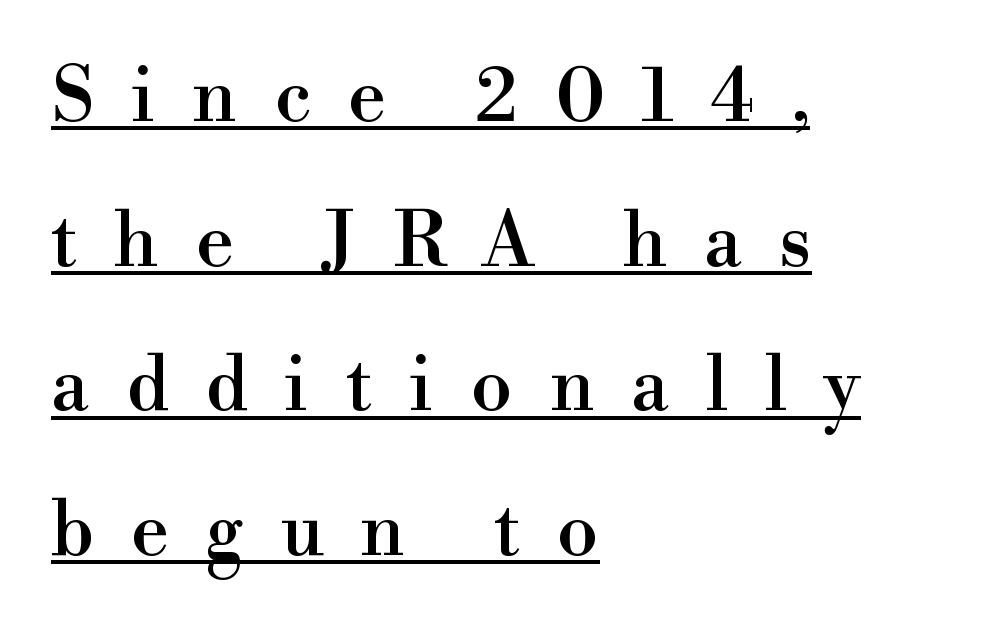
The letterforms stand isolated, each surrounded by extra space. A continuous stroke trails under the words, as in a hyperlink. Posture: vertical. The lines are quadded left. Regarding leading, the lines here are spaced well apart. The face used here is proportionally spaced, like ordinary book or web type.
